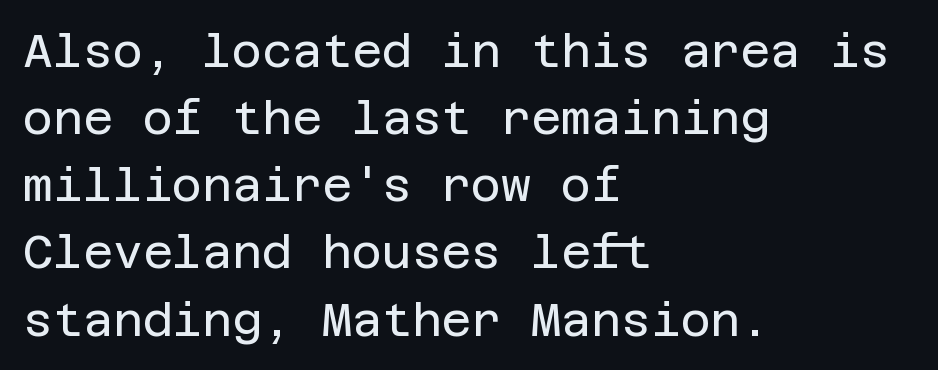
The image shows 46 px regular-weight sans-serif type, upright; set left-aligned, normal line spacing (1.46x), normal letter spacing, not underlined; low stroke contrast and a large x-height.
